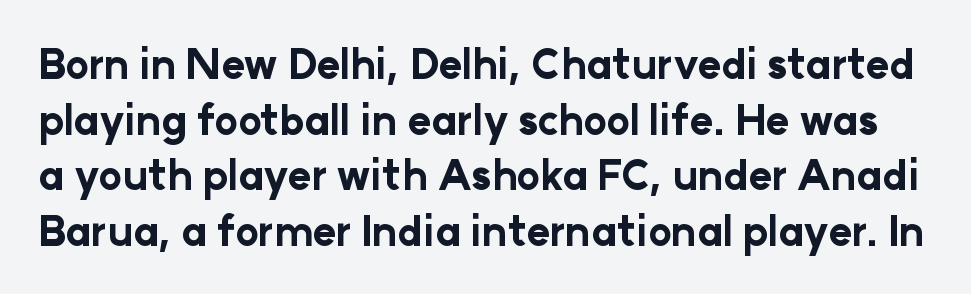
The space directly below the letters is spotless. Each word holds together tightly as a unit, with standard inter-letter gaps. Rendered with straight, roman letterforms. How would I describe the line gaps? Plain and ordinary. Strokes here are thick enough to call this a true bold.
